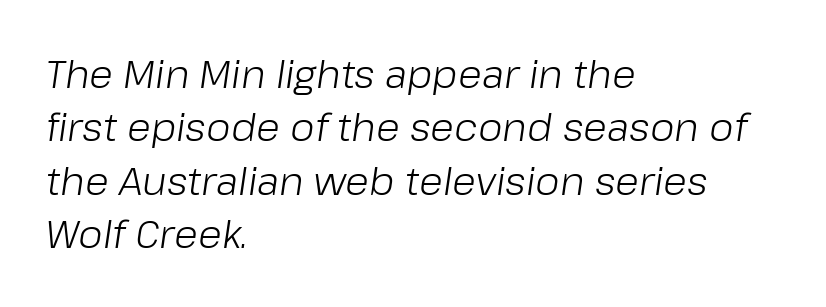
{"italic": "yes", "lean": "right", "slant_degrees": 8, "bold": "no", "weight": "light", "width": "normal", "stroke_contrast": "low", "x_height": "medium", "monospaced": "no", "underline": "no", "align": "left", "line_spacing": "normal", "line_spacing_ratio": 1.37, "letter_spacing": "normal", "letter_spacing_em": 0.0, "glyph_px": 39}
